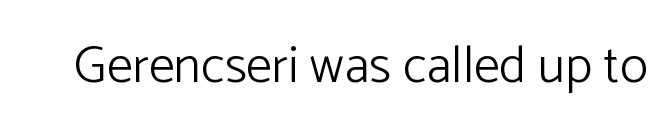
{"serif": "no", "italic": "no", "bold": "no", "weight": "light", "width": "normal", "stroke_contrast": "low", "x_height": "medium", "monospaced": "no", "underline": "no", "letter_spacing": "normal", "letter_spacing_em": 0.0, "glyph_px": 52}
